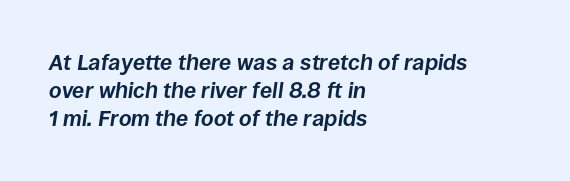
Q: Is the text bold? A: Yes.
Q: Is the text italic (slanted)? A: Yes, it leans right by about 8 degrees.
Q: Is the text underlined? A: No.
Q: How is the paragraph aligned? A: Left-aligned.
Q: Is the spacing between letters normal or unusually wide? A: Normal.
Q: Is the spacing between lines tight, normal or loose? A: Normal.
